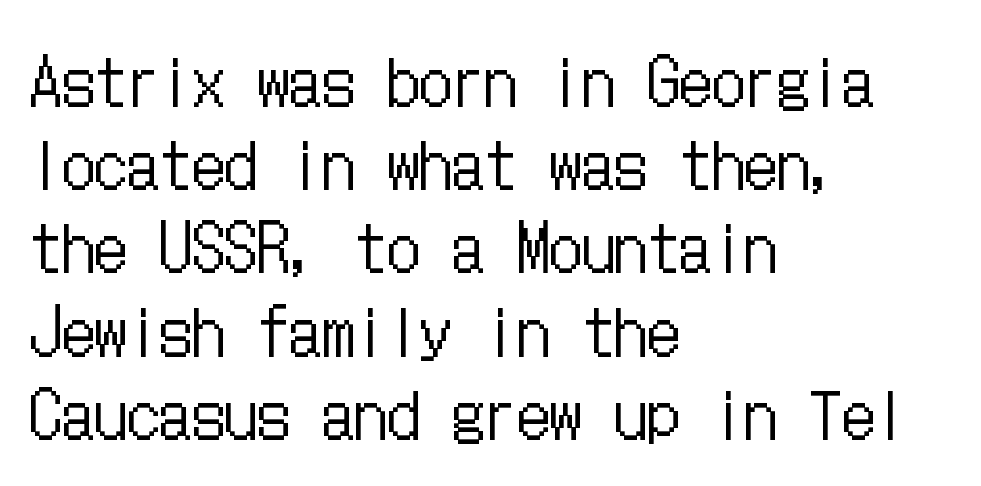
The words here are not underlined. One glance says typical: line gaps are just what's usual. Every row of glyphs begins at an identical x-position on the left. If you drew a line through each stem, it would be perfectly vertical.
